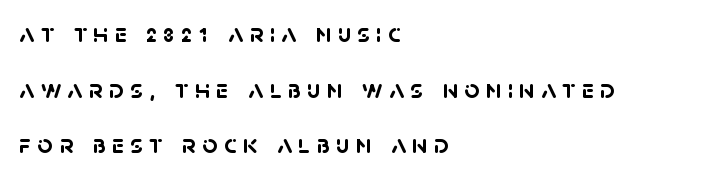
Short and long lines alike share a common starting point at left. The letters are spread apart with noticeably loose tracking. Heavy-handed strokes throughout: this text is bold. The specimen omits any rule beneath the text block's lines. This block would shrink considerably if given ordinary leading; it's expanded now.
